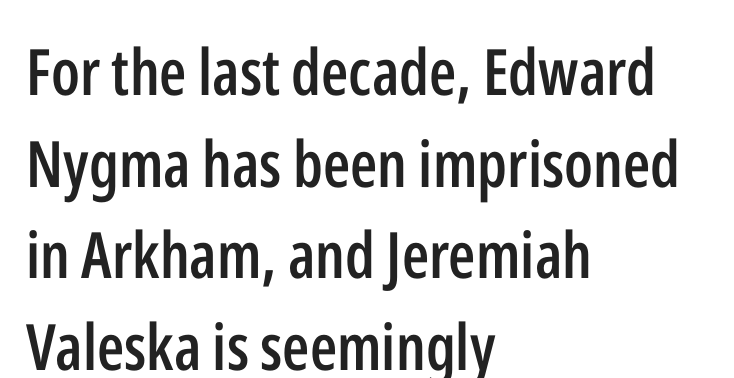
Note the varied advance widths — an 'i' is clearly narrower than an 'm'. Typographically, this falls in the sans-serif category. The tracking reads as untouched default to a designer's eye. Letters rest on an invisible, unmarked baseline. Each line starts at the same left margin while the right side varies.
